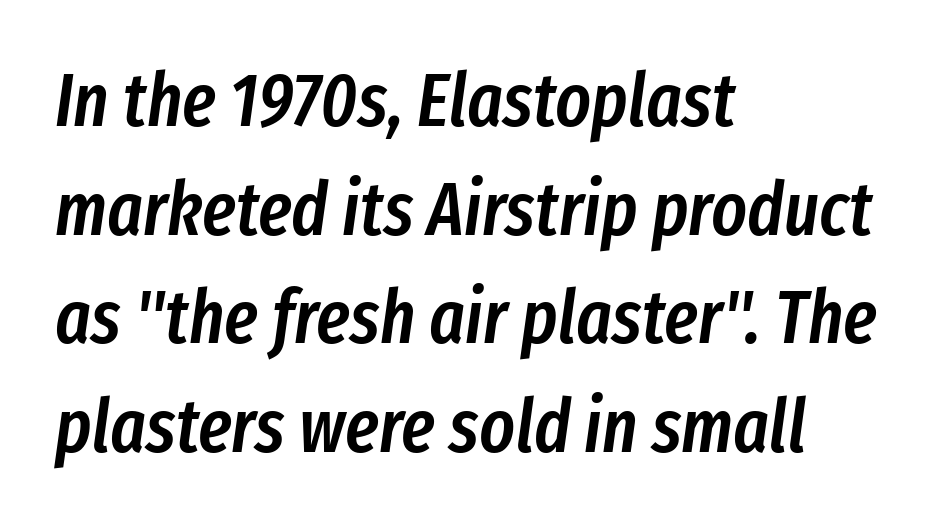
Q: Is the text bold? A: Semi-bold.
Q: Is the text italic (slanted)? A: Yes, it leans right by about 8 degrees.
Q: Is the text underlined? A: No.
Q: How is the paragraph aligned? A: Left-aligned.
Q: Is the spacing between letters normal or unusually wide? A: Normal.
Q: Is the spacing between lines tight, normal or loose? A: Normal.
Q: Width (condensed, normal, or wide)? A: Condensed.
Q: Stroke contrast? A: Low.
Q: x-height? A: Medium.
Q: Monospaced? A: No.
